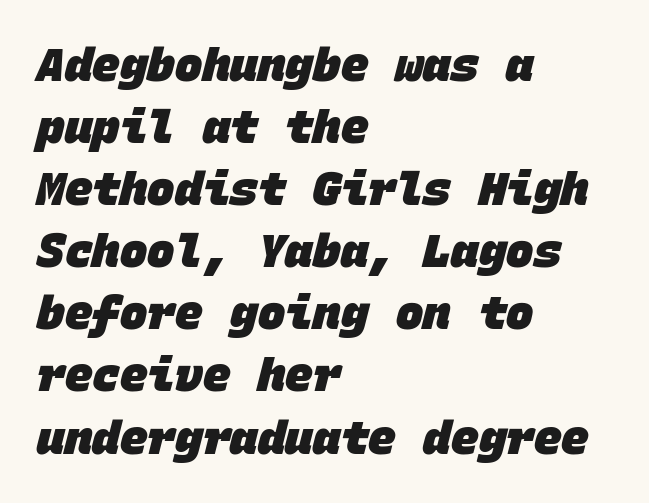
Q: Is the text bold? A: Yes.
Q: Is the typeface a serif or a sans-serif typeface? A: Sans-serif.
Q: Is the text underlined? A: No.
Q: How is the paragraph aligned? A: Left-aligned.
Q: Is the spacing between letters normal or unusually wide? A: Normal.
Q: Is the spacing between lines tight, normal or loose? A: Normal.
Q: Width (condensed, normal, or wide)? A: Normal.
Q: Stroke contrast? A: Low.
Q: x-height? A: Large.
Q: Monospaced? A: Yes.
